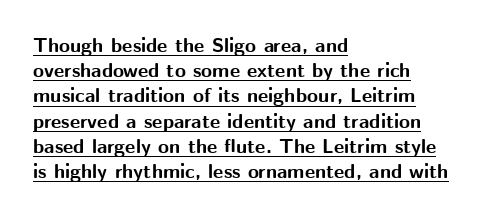
{"italic": "no", "bold": "yes", "underline": "yes", "align": "left", "line_spacing": "normal", "line_spacing_ratio": 1.26, "letter_spacing": "normal", "letter_spacing_em": 0.0, "glyph_px": 20}
